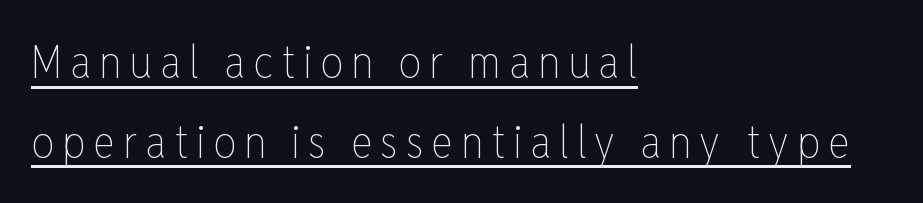
{"italic": "no", "bold": "no", "weight": "thin", "width": "condensed", "stroke_contrast": "low", "x_height": "medium", "monospaced": "no", "underline": "yes", "align": "left", "line_spacing_ratio": 1.73, "glyph_px": 46}
